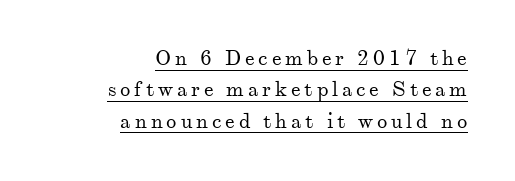
The image shows 21 px text type, upright; set right-aligned, normal line spacing (1.49x), underlined.
